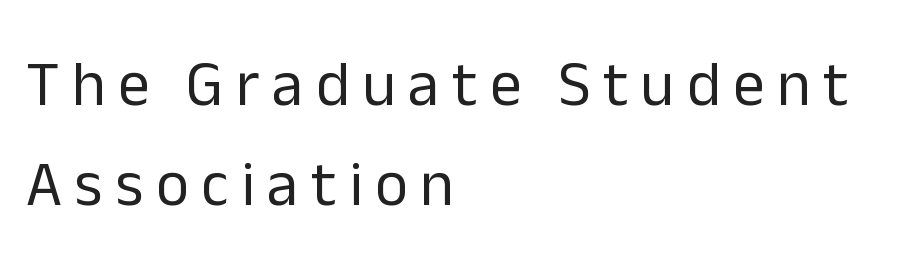
The image shows 63 px regular-weight sans-serif type, upright; set left-aligned, normal line spacing (1.58x), unusually wide letter spacing (+0.2 em), not underlined; low stroke contrast and a medium x-height.
